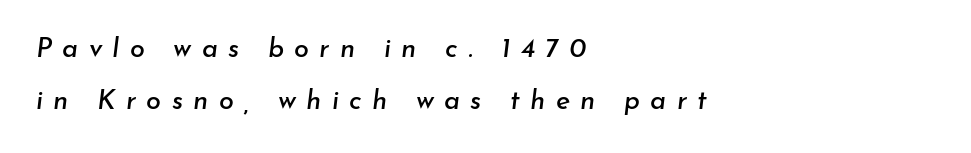
{"italic": "yes", "lean": "right", "slant_degrees": 7, "underline": "no", "align": "left", "line_spacing": "loose", "line_spacing_ratio": 1.94, "letter_spacing": "wide", "letter_spacing_em": 0.38, "glyph_px": 27}
